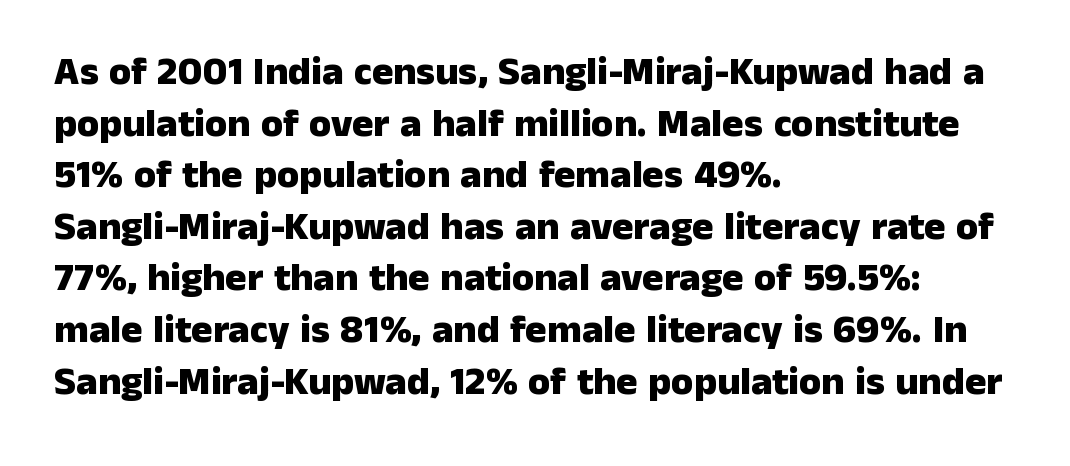
{"serif": "no", "italic": "no", "bold": "yes", "weight": "heavy", "width": "normal", "stroke_contrast": "low", "x_height": "medium", "monospaced": "no", "underline": "no", "align": "left", "line_spacing": "normal", "line_spacing_ratio": 1.29, "letter_spacing": "normal", "letter_spacing_em": 0.0, "glyph_px": 40}
